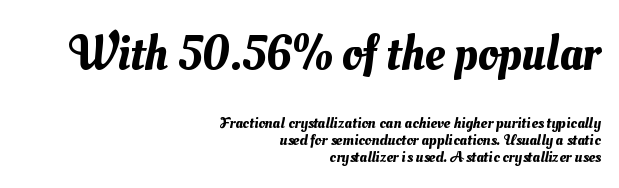
{"width": "normal", "stroke_contrast": "medium", "x_height": "small", "monospaced": "no", "underline": "no", "align": "right", "line_spacing": "tight", "line_spacing_ratio": 1.07, "letter_spacing": "normal", "letter_spacing_em": 0.0, "larger_block": "first", "size_ratio": 3.06, "glyph_px": 49}
